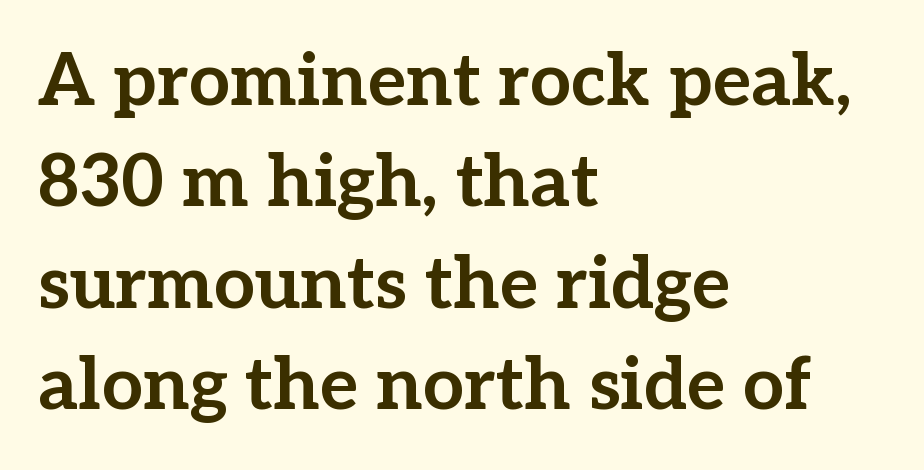
{"serif": "yes", "italic": "no", "bold": "yes", "weight": "bold", "width": "normal", "stroke_contrast": "low", "x_height": "medium", "monospaced": "no", "underline": "no", "align": "left", "line_spacing": "normal", "line_spacing_ratio": 1.39, "letter_spacing": "normal", "letter_spacing_em": 0.0, "glyph_px": 73}
